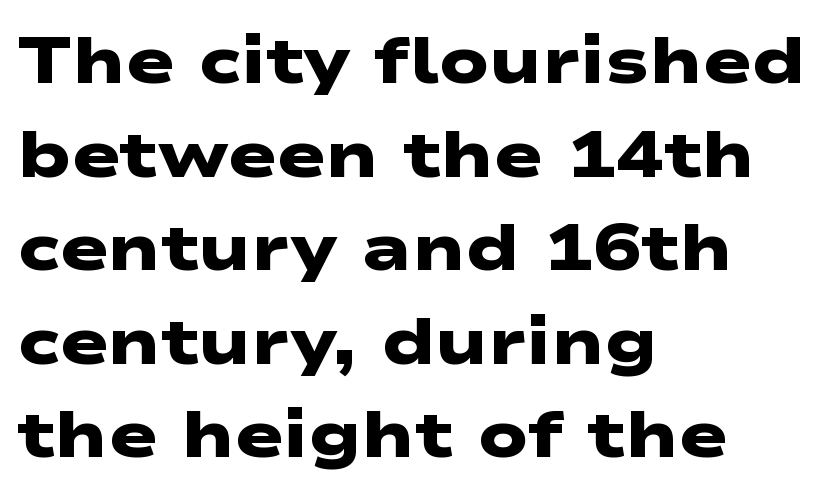
Q: Is the text bold? A: Yes.
Q: Is the typeface a serif or a sans-serif typeface? A: Sans-serif.
Q: Is the text underlined? A: No.
Q: How is the paragraph aligned? A: Left-aligned.
Q: Is the spacing between letters normal or unusually wide? A: Normal.
Q: Is the spacing between lines tight, normal or loose? A: Normal.
Q: Width (condensed, normal, or wide)? A: Wide.
Q: Stroke contrast? A: Low.
Q: x-height? A: Medium.
Q: Monospaced? A: No.
